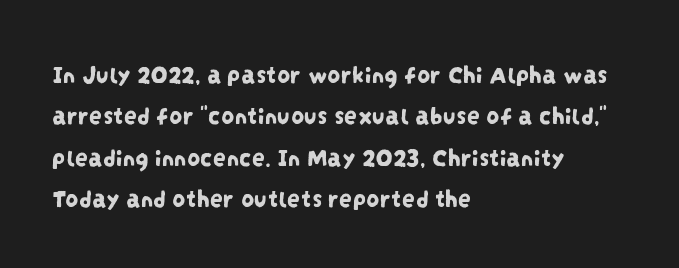
The image shows 26 px text type; set left-aligned, normal line spacing (1.59x), normal letter spacing, not underlined.
